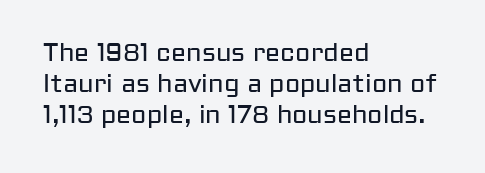
Spacing between characters is what you'd get straight out of the box. Ordinary non-slanted type is in use. The compositor pushed each line to the left boundary. Rows of type keep a routine distance in the vertical direction.
